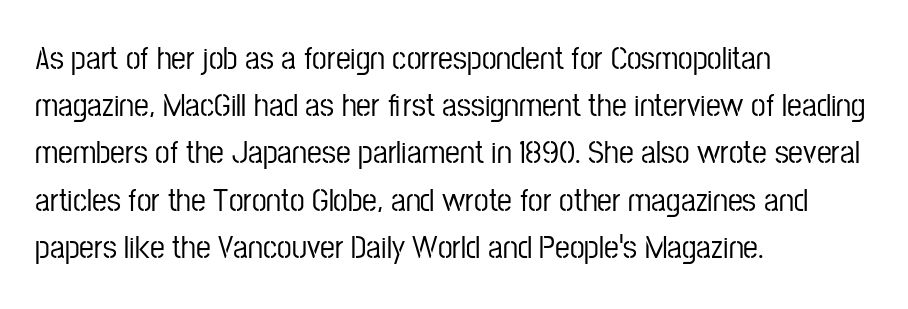
The image shows 33 px condensed sans-serif type, upright; set left-aligned, normal line spacing (1.43x), normal letter spacing, not underlined; low stroke contrast and a medium x-height.
